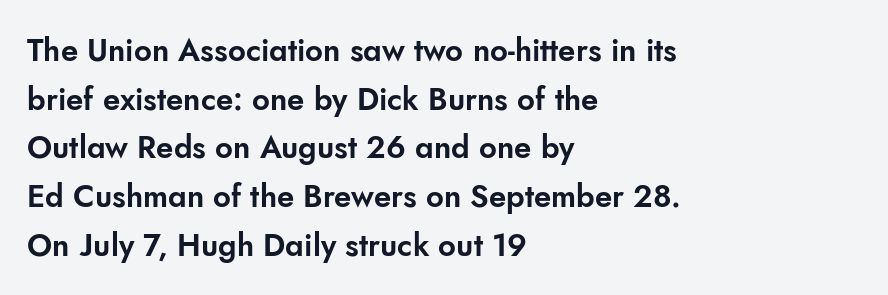
{"serif": "no", "italic": "no", "width": "normal", "stroke_contrast": "low", "x_height": "small", "monospaced": "no", "underline": "no", "align": "left", "line_spacing": "normal", "line_spacing_ratio": 1.57, "letter_spacing": "normal", "letter_spacing_em": 0.0, "glyph_px": 31}
